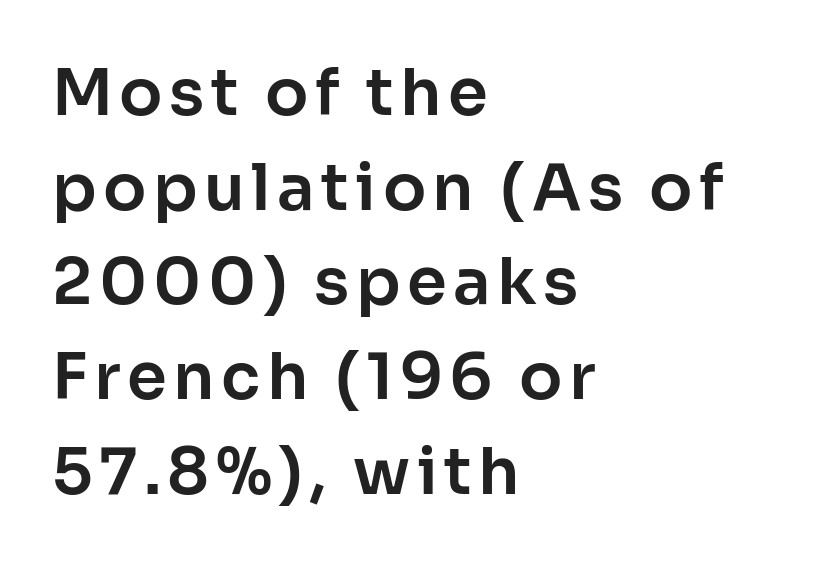
The image shows 64 px sans-serif type, upright; set left-aligned, normal line spacing (1.48x), not underlined; low stroke contrast and a medium x-height.
